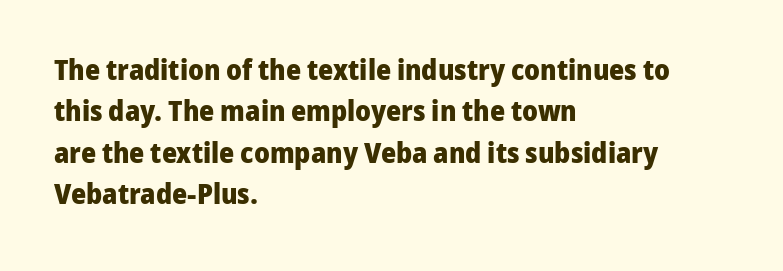
Q: Is the text bold? A: Yes.
Q: Is the text italic (slanted)? A: No, it is upright.
Q: Is the typeface a serif or a sans-serif typeface? A: Sans-serif.
Q: Is the text underlined? A: No.
Q: How is the paragraph aligned? A: Left-aligned.
Q: Is the spacing between letters normal or unusually wide? A: Normal.
Q: Is the spacing between lines tight, normal or loose? A: Normal.
Q: Width (condensed, normal, or wide)? A: Normal.
Q: Stroke contrast? A: Low.
Q: x-height? A: Medium.
Q: Monospaced? A: No.
